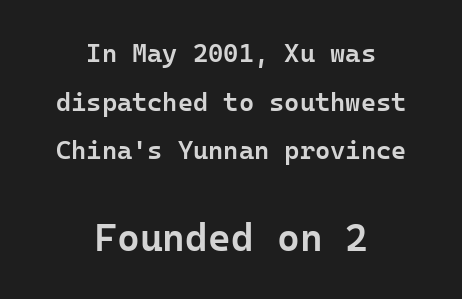
Q: Is the text bold? A: Semi-bold.
Q: Is the text italic (slanted)? A: No, it is upright.
Q: Is the typeface a serif or a sans-serif typeface? A: Sans-serif.
Q: Is the text underlined? A: No.
Q: How is the paragraph aligned? A: Centered.
Q: Is the spacing between letters normal or unusually wide? A: Normal.
Q: Which block of text is set in a larger size, the first (top) or the second (bottom)? A: The second (bottom) one.
Q: Width (condensed, normal, or wide)? A: Normal.
Q: Stroke contrast? A: Low.
Q: x-height? A: Medium.
